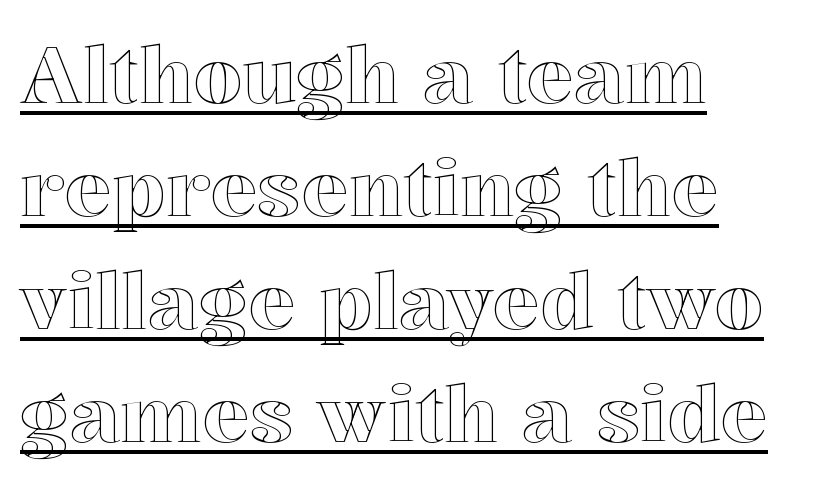
The image shows 79 px text type, upright; set left-aligned, normal line spacing (1.43x), normal letter spacing, underlined; a medium x-height.
